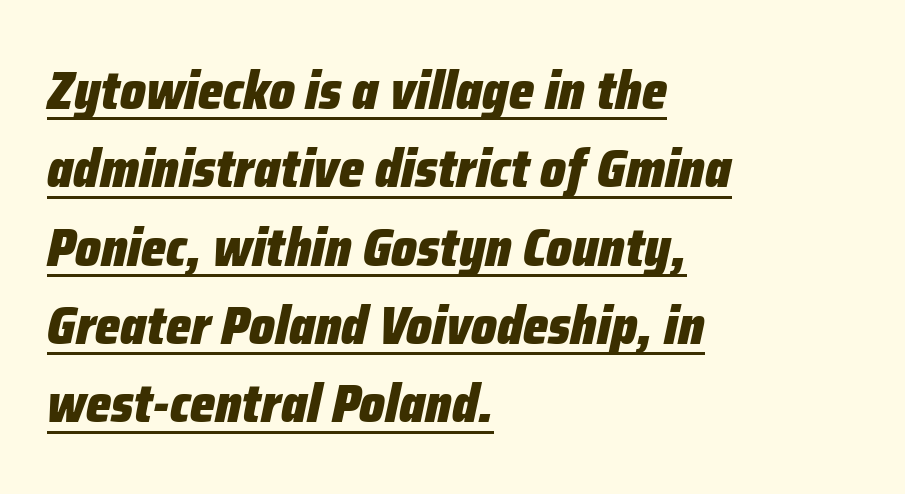
{"italic": "yes", "lean": "right", "slant_degrees": 12, "bold": "yes", "weight": "heavy", "width": "condensed", "stroke_contrast": "low", "x_height": "medium", "monospaced": "no", "underline": "yes", "align": "left", "line_spacing": "normal", "line_spacing_ratio": 1.45, "letter_spacing": "normal", "letter_spacing_em": 0.0, "glyph_px": 54}
